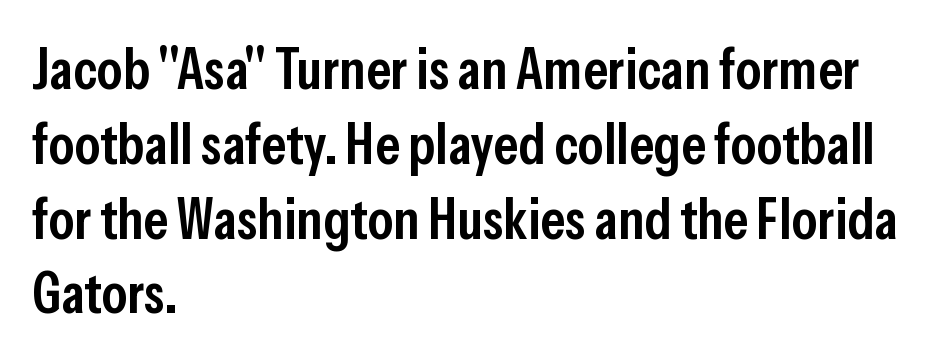
Is the letter spacing exaggerated? No — it looks like the ordinary default. As a designer I'd log this as weight 600, semibold. The paragraph has a hard left edge and a soft right edge. Think of a printed novel: that variable character pitch is what you see here.
